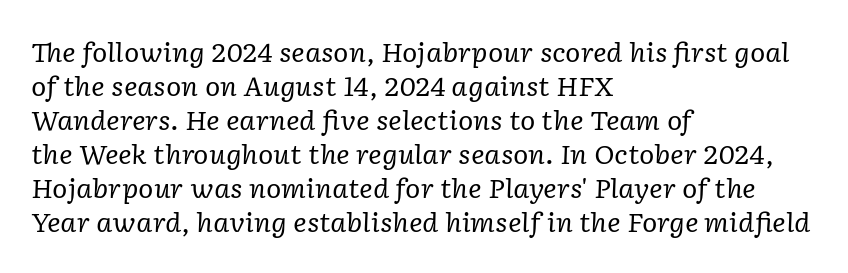
{"italic": "yes", "lean": "right", "slant_degrees": 2, "bold": "no", "underline": "no", "align": "left", "line_spacing": "normal", "line_spacing_ratio": 1.31, "letter_spacing": "normal", "letter_spacing_em": 0.0, "glyph_px": 26}
